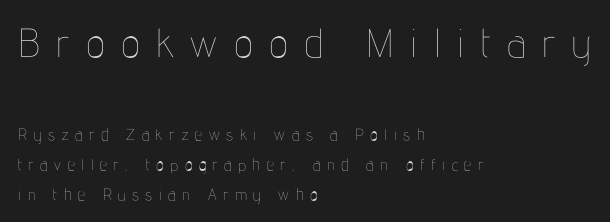
The image shows 40 px thin, condensed type, upright; set left-aligned, line spacing 1.86x, unusually wide letter spacing (+0.41 em), not underlined; the first (top) block is 2.5x larger; low stroke contrast and a medium x-height.
